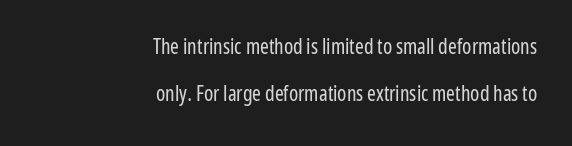
{"italic": "no", "bold": "no", "underline": "no", "align": "right", "line_spacing": "loose", "line_spacing_ratio": 2.25, "letter_spacing": "normal", "letter_spacing_em": 0.0, "glyph_px": 21}
